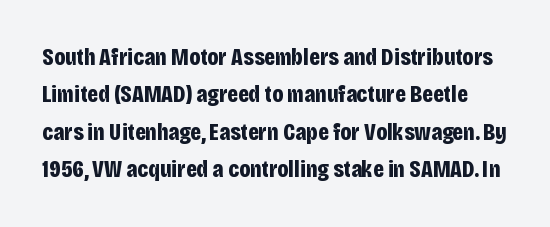
The image shows 24 px bold type, upright; set normal line spacing (1.56x), normal letter spacing, not underlined.
